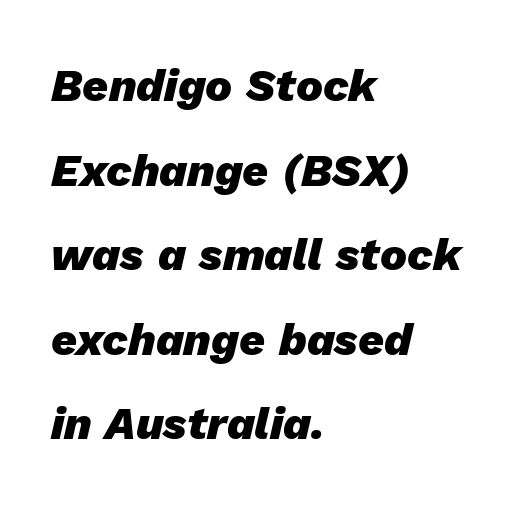
The image shows 45 px heavy type, italic (leaning right); set left-aligned, line spacing 1.88x, normal letter spacing, not underlined; low stroke contrast and a medium x-height.
